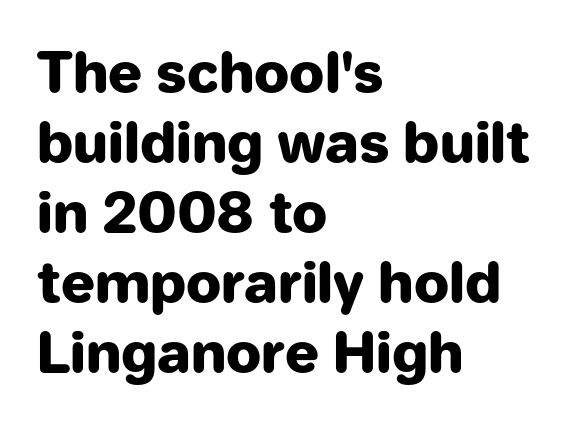
This sample uses plain, unmodified letter spacing. Upright lettering throughout. Short and long lines alike share a common starting point at left. This rendering features lettering with no underline. Interline gaps are of average width in this sample. The passage shown is emphatically bold.
